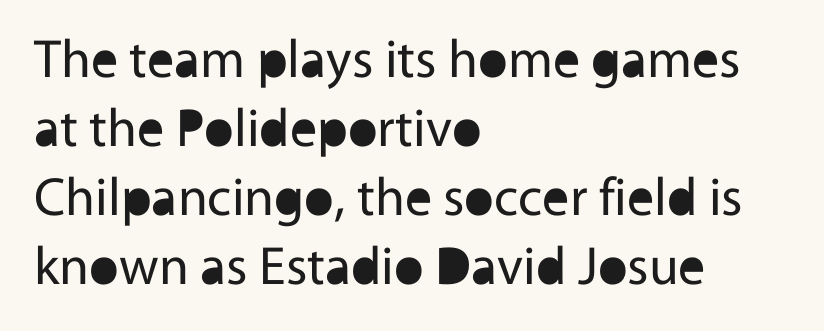
{"serif": "no", "italic": "no", "bold": "no", "weight": "regular", "width": "normal", "x_height": "medium", "monospaced": "no", "underline": "no", "align": "left", "line_spacing": "normal", "line_spacing_ratio": 1.28, "letter_spacing": "normal", "letter_spacing_em": 0.0, "glyph_px": 54}
